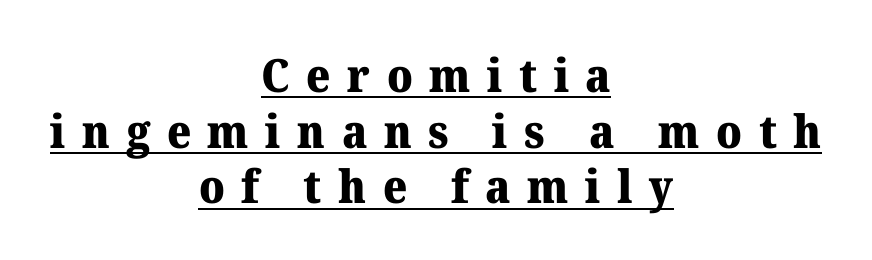
{"serif": "yes", "italic": "no", "bold": "yes", "weight": "heavy", "width": "normal", "stroke_contrast": "medium", "x_height": "medium", "monospaced": "no", "underline": "yes", "align": "center", "line_spacing_ratio": 1.21, "letter_spacing": "wide", "letter_spacing_em": 0.36, "glyph_px": 46}
